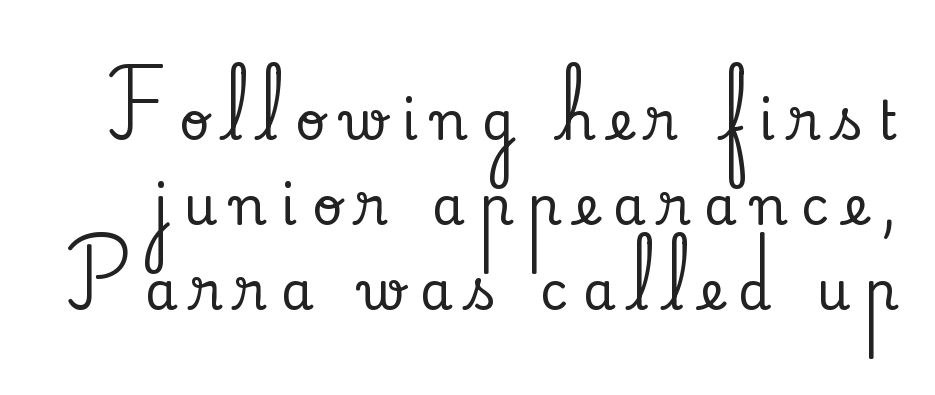
{"serif": "yes", "italic": "no", "width": "normal", "stroke_contrast": "low", "x_height": "small", "monospaced": "no", "underline": "no", "line_spacing": "normal", "line_spacing_ratio": 1.6, "letter_spacing": "wide", "letter_spacing_em": 0.27, "glyph_px": 53}
